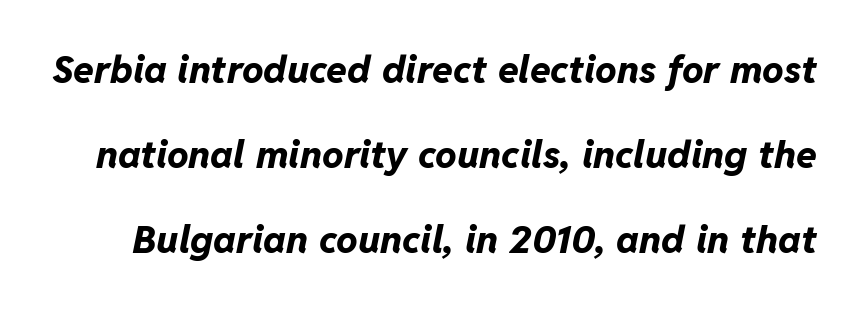
{"italic": "yes", "lean": "right", "slant_degrees": 11, "bold": "yes", "weight": "bold", "width": "normal", "stroke_contrast": "low", "x_height": "medium", "monospaced": "no", "underline": "no", "line_spacing": "loose", "line_spacing_ratio": 2.24, "letter_spacing": "normal", "letter_spacing_em": 0.0, "glyph_px": 38}
